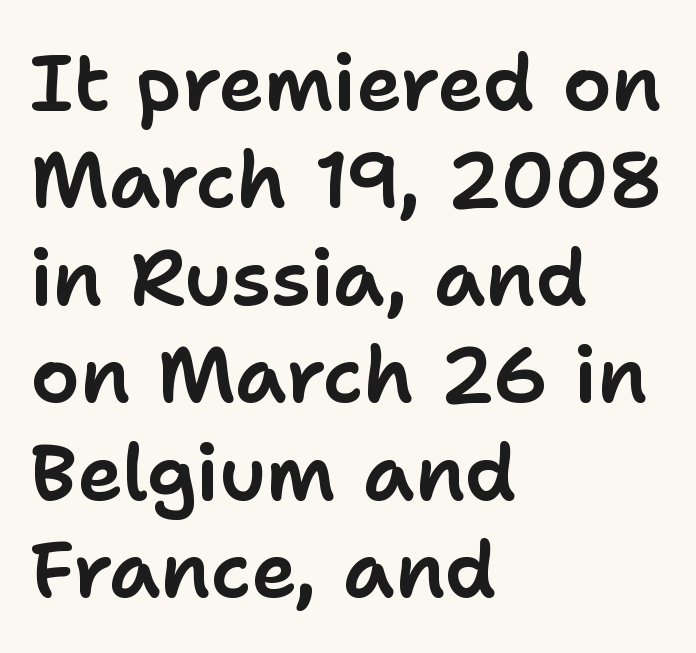
Q: Is the text italic (slanted)? A: No, it is upright.
Q: Is the typeface a serif or a sans-serif typeface? A: Sans-serif.
Q: Is the text underlined? A: No.
Q: How is the paragraph aligned? A: Left-aligned.
Q: Is the spacing between letters normal or unusually wide? A: Normal.
Q: Is the spacing between lines tight, normal or loose? A: Normal.
Q: Width (condensed, normal, or wide)? A: Normal.
Q: Stroke contrast? A: Low.
Q: x-height? A: Medium.
Q: Monospaced? A: No.
